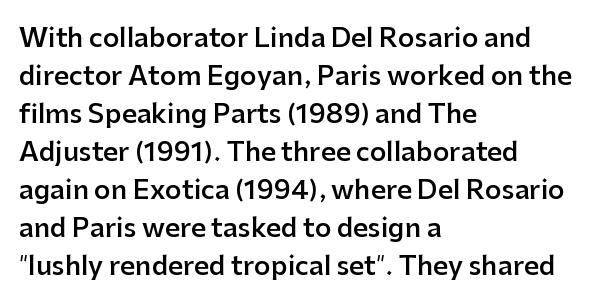
The image shows 26 px text type, upright; set left-aligned, normal line spacing (1.46x), normal letter spacing, not underlined.
